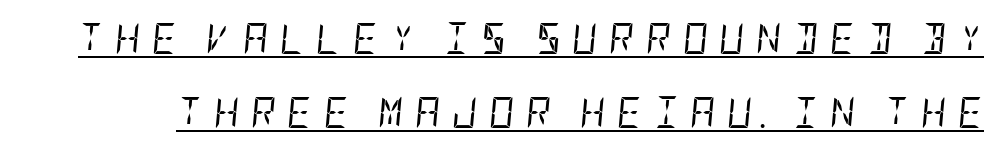
The image shows 31 px regular-weight, condensed type, italic (leaning right); set loose line spacing (2.39x), unusually wide letter spacing (+0.37 em), underlined; low stroke contrast and a large x-height.
